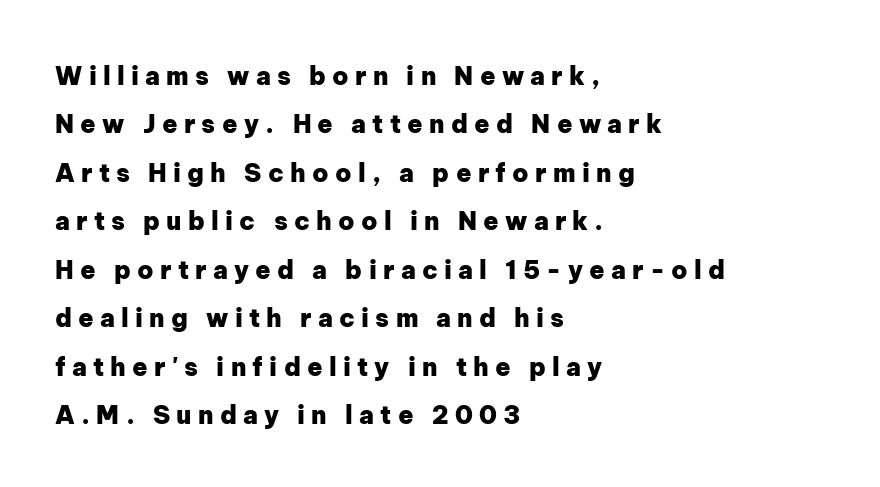
{"italic": "no", "bold": "yes", "underline": "no", "align": "left", "line_spacing": "loose", "line_spacing_ratio": 1.94, "letter_spacing": "wide", "letter_spacing_em": 0.25, "glyph_px": 25}
